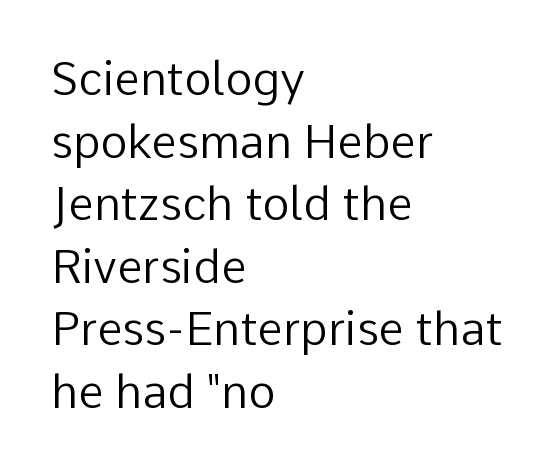
{"serif": "no", "italic": "no", "bold": "no", "weight": "regular", "width": "normal", "stroke_contrast": "low", "x_height": "medium", "monospaced": "no", "underline": "no", "align": "left", "line_spacing": "normal", "line_spacing_ratio": 1.36, "letter_spacing": "normal", "letter_spacing_em": 0.0, "glyph_px": 46}
